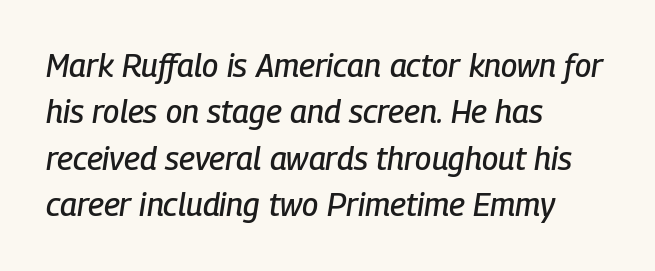
Q: Is the text italic (slanted)? A: Yes, it leans right by about 9 degrees.
Q: Is the text underlined? A: No.
Q: How is the paragraph aligned? A: Left-aligned.
Q: Is the spacing between letters normal or unusually wide? A: Normal.
Q: Is the spacing between lines tight, normal or loose? A: Normal.
Q: Width (condensed, normal, or wide)? A: Condensed.
Q: Stroke contrast? A: Low.
Q: x-height? A: Medium.
Q: Monospaced? A: No.
